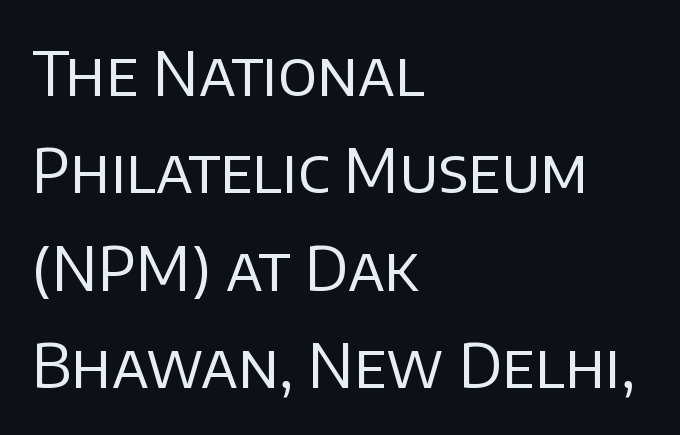
Q: Is the text bold? A: No.
Q: Is the text italic (slanted)? A: No, it is upright.
Q: Is the typeface a serif or a sans-serif typeface? A: Sans-serif.
Q: Is the text underlined? A: No.
Q: How is the paragraph aligned? A: Left-aligned.
Q: Is the spacing between letters normal or unusually wide? A: Normal.
Q: Is the spacing between lines tight, normal or loose? A: Normal.
Q: Width (condensed, normal, or wide)? A: Normal.
Q: Stroke contrast? A: Low.
Q: x-height? A: Large.
Q: Monospaced? A: No.
